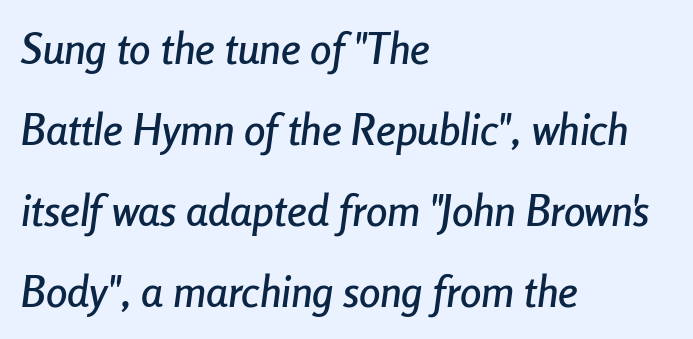
Spacing between characters is what you'd get straight out of the box. A typesetter would call this proportional, since set widths differ per character. Reading down the block, your eye returns to a fixed left position each line. Unmarked baselines from the first word to the last. The text carries the slant typical of an italic or oblique font.
